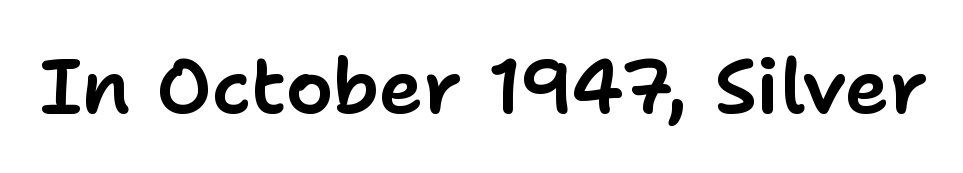
The image shows 76 px sans-serif type, upright; set normal letter spacing, not underlined; low stroke contrast and a medium x-height.
